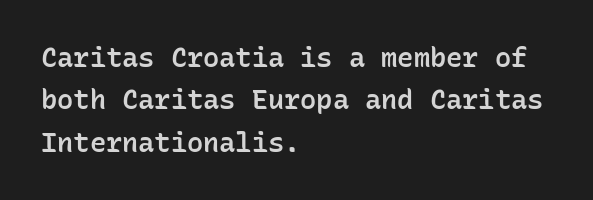
{"italic": "no", "bold": "semi", "underline": "no", "align": "left", "line_spacing": "normal", "line_spacing_ratio": 1.57, "letter_spacing": "normal", "letter_spacing_em": 0.0, "glyph_px": 27}
